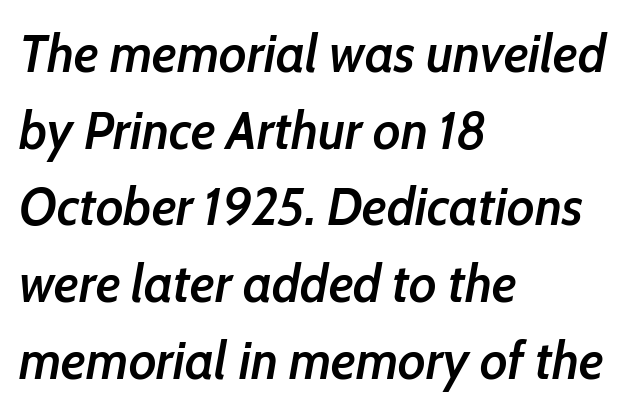
Q: Is the text bold? A: Semi-bold.
Q: Is the text italic (slanted)? A: Yes, it leans right by about 10 degrees.
Q: Is the text underlined? A: No.
Q: How is the paragraph aligned? A: Left-aligned.
Q: Is the spacing between letters normal or unusually wide? A: Normal.
Q: Is the spacing between lines tight, normal or loose? A: Normal.
Q: Width (condensed, normal, or wide)? A: Condensed.
Q: Stroke contrast? A: Low.
Q: x-height? A: Medium.
Q: Monospaced? A: No.
